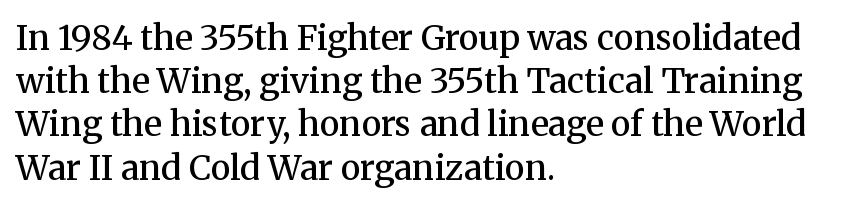
{"serif": "yes", "italic": "no", "bold": "semi", "weight": "semibold", "width": "normal", "stroke_contrast": "medium", "x_height": "medium", "monospaced": "no", "underline": "no", "align": "left", "line_spacing": "normal", "line_spacing_ratio": 1.27, "letter_spacing": "normal", "letter_spacing_em": 0.0, "glyph_px": 34}
